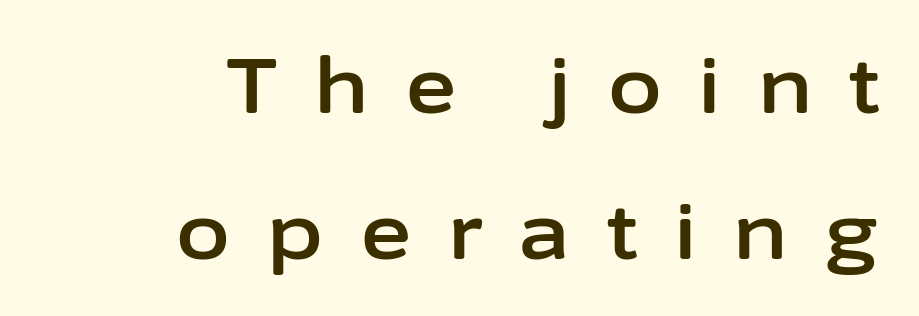
Is the letter spacing exaggerated? Yes — the characters are pushed far apart. Leftover space on each line is placed entirely before the opening word. Style check: upright. The designer went with a sans here, leaving each stem footless. The face used here is proportionally spaced, like ordinary book or web type.
